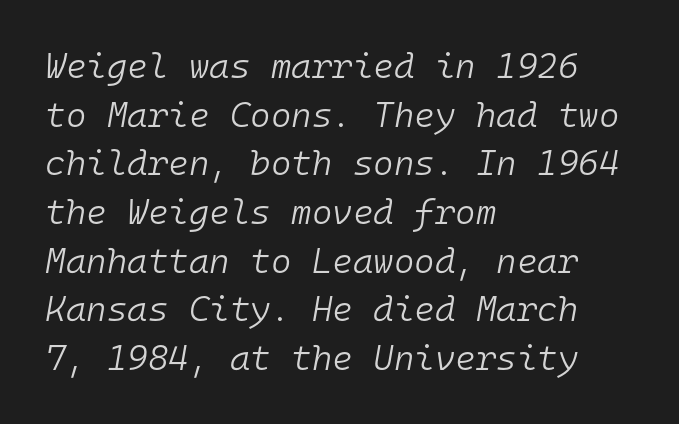
No chunkiness to these letters — they're not bold. Typeset ragged right — the left edge is the straight one. Only glyphs here, with clear space below each row. A typesetter would call this monospace, since all characters share one set width. Emphasis-style slanted type is in use. Nobody touched the tracking dial on this one.
